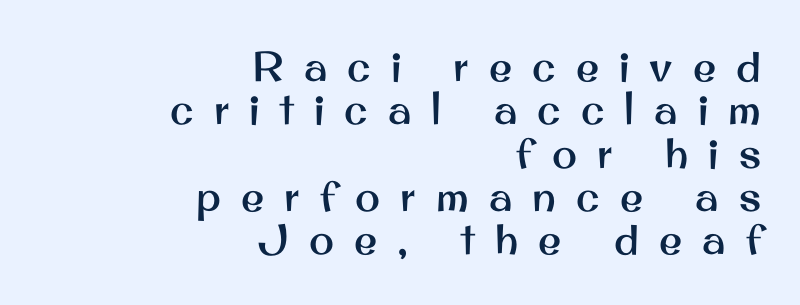
The image shows 42 px sans-serif type, upright; set right-aligned, tight line spacing (1.03x), unusually wide letter spacing (+0.48 em), not underlined; medium stroke contrast and a small x-height.
